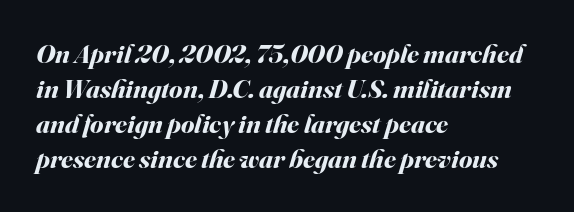
The image shows 27 px bold type, italic (leaning right); set left-aligned, normal line spacing (1.3x), normal letter spacing, not underlined.
